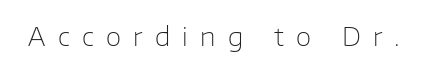
{"italic": "no", "bold": "no", "underline": "no", "letter_spacing": "wide", "letter_spacing_em": 0.49, "glyph_px": 25}
